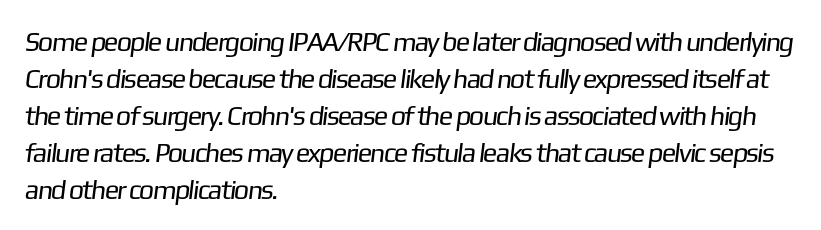
{"bold": "no", "underline": "no", "align": "left", "line_spacing": "normal", "line_spacing_ratio": 1.37, "letter_spacing": "normal", "letter_spacing_em": 0.0, "glyph_px": 27}
